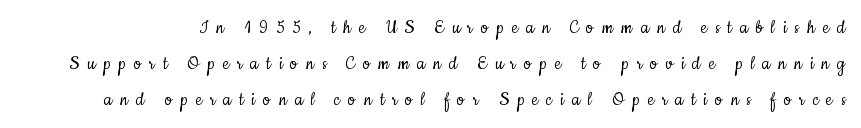
The image shows 21 px text type; set line spacing 1.71x, unusually wide letter spacing (+0.38 em), not underlined.
